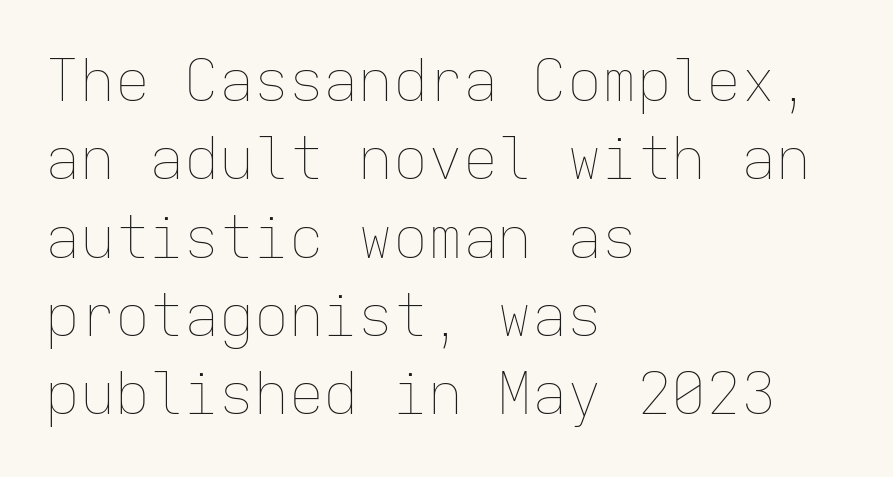
Spacing verdict: monospaced, one width for all characters. The rendering uses a moderate line-height, typical for paragraphs. Is the type heavy? It reads as light-to-regular instead. This sample is left-justified, so line endings fall wherever the words run out. Just letters on the line, the space beneath them empty.
